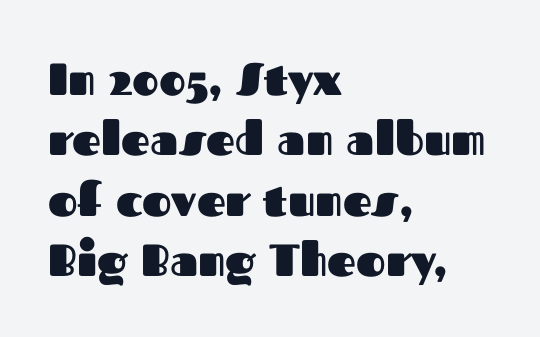
Q: Is the text bold? A: Yes.
Q: Is the text italic (slanted)? A: No, it is upright.
Q: Is the typeface a serif or a sans-serif typeface? A: Sans-serif.
Q: Is the text underlined? A: No.
Q: How is the paragraph aligned? A: Left-aligned.
Q: Is the spacing between letters normal or unusually wide? A: Normal.
Q: Is the spacing between lines tight, normal or loose? A: Normal.
Q: Width (condensed, normal, or wide)? A: Normal.
Q: Stroke contrast? A: Medium.
Q: x-height? A: Medium.
Q: Monospaced? A: No.
